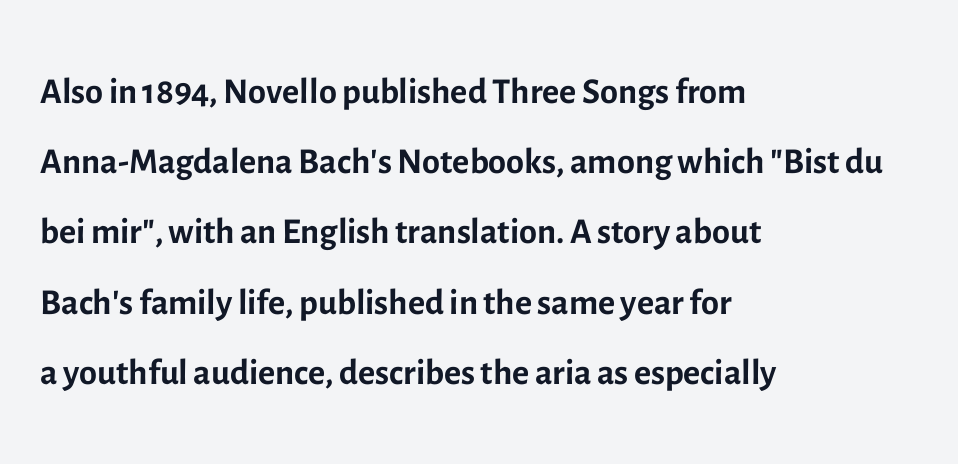
{"serif": "no", "italic": "no", "bold": "no", "weight": "regular", "width": "normal", "x_height": "medium", "monospaced": "no", "underline": "no", "align": "left", "line_spacing": "normal", "line_spacing_ratio": 1.35, "letter_spacing": "normal", "letter_spacing_em": 0.0, "glyph_px": 52}
